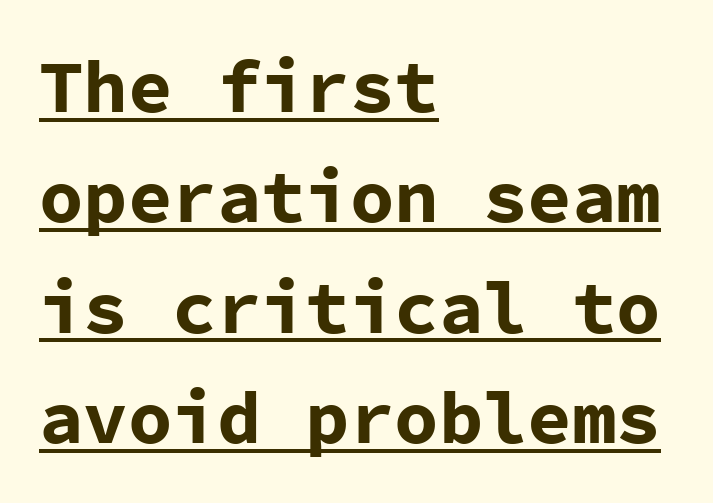
The image shows 74 px bold sans-serif type, upright, monospaced; set left-aligned, normal line spacing (1.49x), normal letter spacing, underlined; low stroke contrast and a medium x-height.
